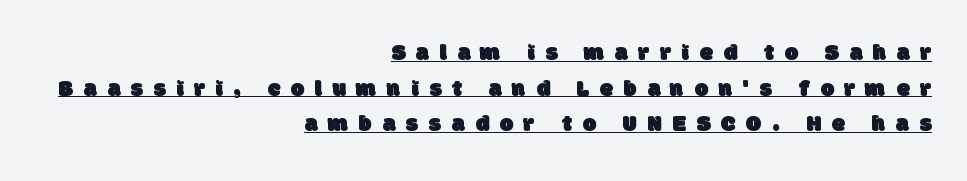
{"underline": "yes", "align": "right", "line_spacing": "normal", "line_spacing_ratio": 1.48, "letter_spacing": "wide", "letter_spacing_em": 0.44, "glyph_px": 24}
